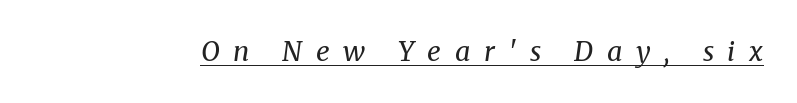
Q: Is the text bold? A: No.
Q: Is the text italic (slanted)? A: Yes, it leans right by about 8 degrees.
Q: Is the text underlined? A: Yes.
Q: Is the spacing between letters normal or unusually wide? A: Unusually wide.
